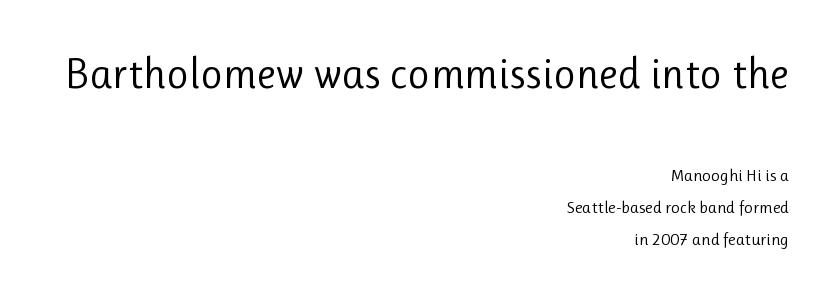
Q: Is the text bold? A: No.
Q: Is the text italic (slanted)? A: No, it is upright.
Q: Is the typeface a serif or a sans-serif typeface? A: Sans-serif.
Q: Is the text underlined? A: No.
Q: How is the paragraph aligned? A: Right-aligned.
Q: Is the spacing between letters normal or unusually wide? A: Normal.
Q: Is the spacing between lines tight, normal or loose? A: Loose.
Q: Which block of text is set in a larger size, the first (top) or the second (bottom)? A: The first (top) one.
Q: Width (condensed, normal, or wide)? A: Normal.
Q: Stroke contrast? A: Low.
Q: x-height? A: Medium.
Q: Monospaced? A: No.
